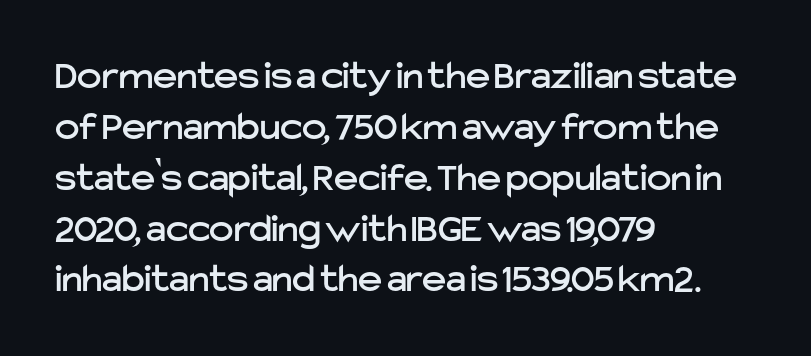
{"serif": "no", "italic": "no", "width": "normal", "stroke_contrast": "low", "x_height": "medium", "monospaced": "no", "underline": "no", "align": "left", "line_spacing_ratio": 1.24, "letter_spacing": "normal", "letter_spacing_em": 0.0, "glyph_px": 41}
